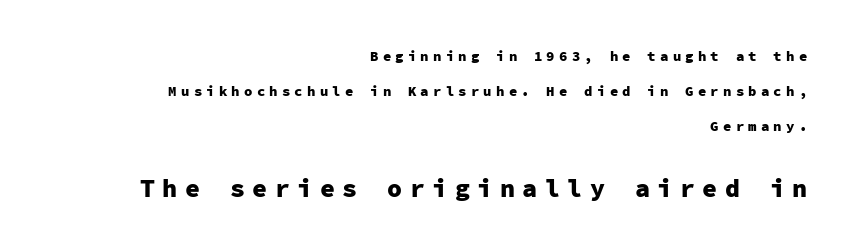
This sample is right-justified, so line beginnings fall wherever the words allow. The specimen omits any rule beneath the text block's lines. Note: smaller setting up top, larger setting below. What weight is shown? A full bold with thick strokes. A typesetter would mark this as roman, not italic. This sample uses expanded letter spacing, leaving extra air between glyphs.
